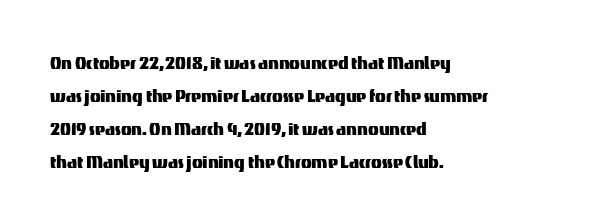
Q: Is the text italic (slanted)? A: No, it is upright.
Q: Is the text underlined? A: No.
Q: How is the paragraph aligned? A: Left-aligned.
Q: Is the spacing between letters normal or unusually wide? A: Normal.
Q: Is the spacing between lines tight, normal or loose? A: Normal.
